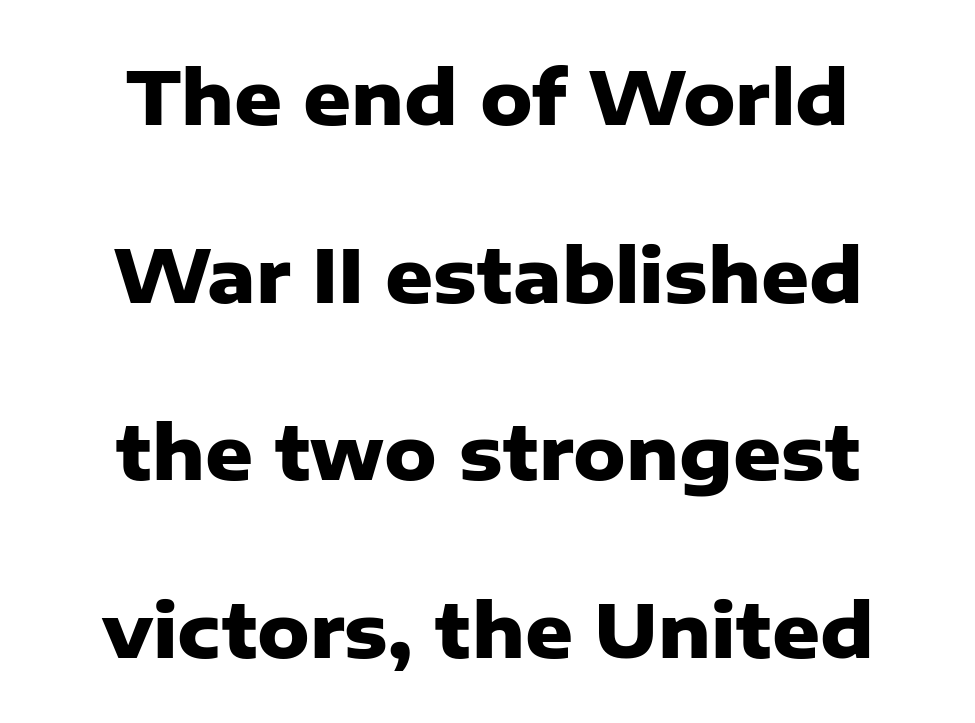
How would I describe the line gaps? Wide and relaxed. Typographic density is high because the face is bold. Each letter's strokes conclude bluntly, with no projecting serifs. This rendering leaves character spacing at its baseline value. Reading down the block, each line starts at a different indent, mirrored at its end. Think of a printed novel: that variable character pitch is what you see here.
